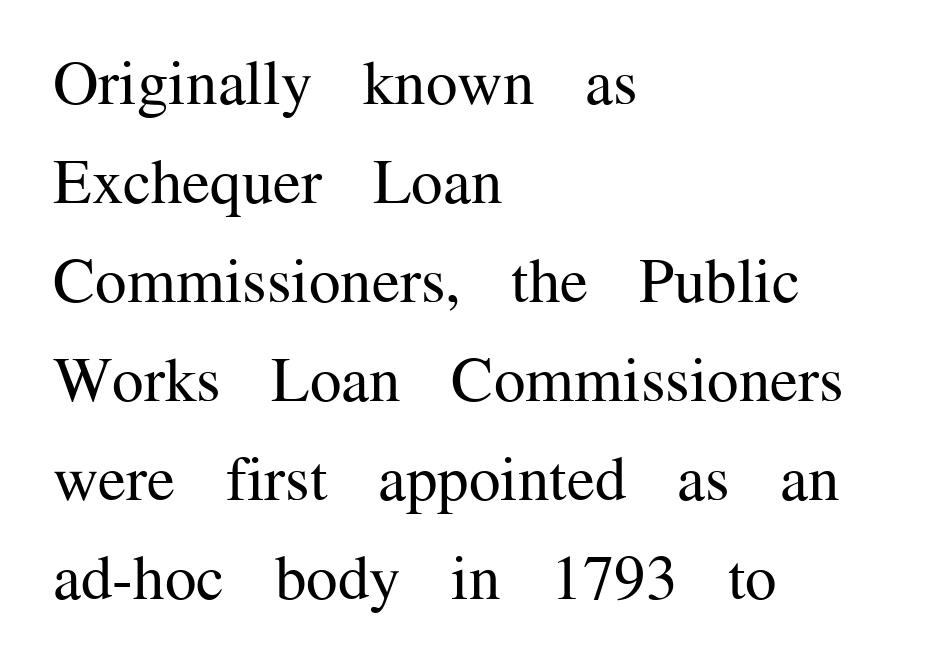
The image shows 63 px regular-weight serif type, upright; set left-aligned, normal line spacing (1.57x), normal letter spacing, not underlined; medium stroke contrast and a medium x-height.
